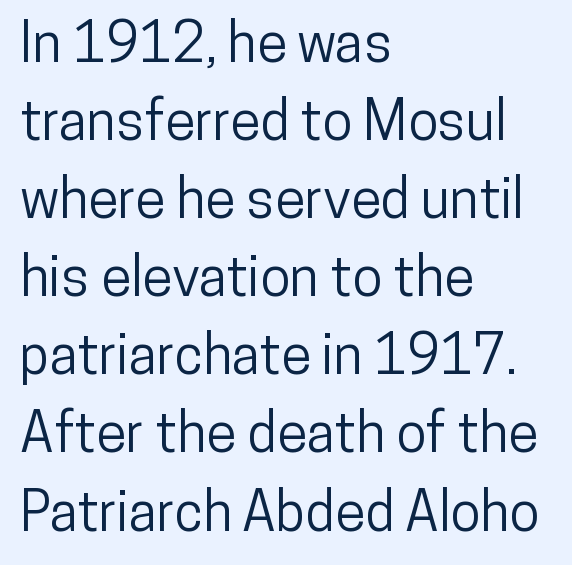
The image shows 55 px condensed sans-serif type, upright; set left-aligned, normal line spacing (1.42x), normal letter spacing, not underlined; low stroke contrast and a medium x-height.
